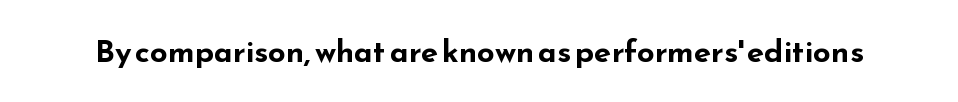
Q: Is the text bold? A: Yes.
Q: Is the text italic (slanted)? A: No, it is upright.
Q: Is the typeface a serif or a sans-serif typeface? A: Sans-serif.
Q: Is the text underlined? A: No.
Q: Is the spacing between letters normal or unusually wide? A: Normal.
Q: Width (condensed, normal, or wide)? A: Wide.
Q: Stroke contrast? A: Low.
Q: x-height? A: Small.
Q: Monospaced? A: No.
